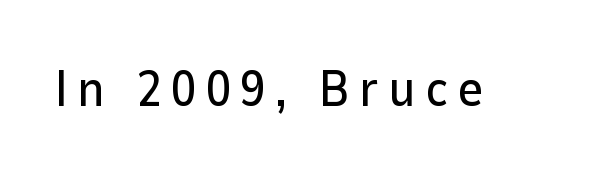
{"serif": "no", "italic": "no", "width": "normal", "stroke_contrast": "low", "x_height": "medium", "monospaced": "no", "underline": "no", "glyph_px": 51}
